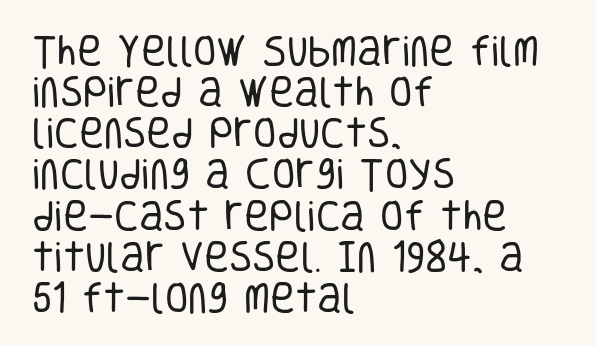
{"serif": "no", "italic": "no", "bold": "no", "weight": "regular", "width": "condensed", "stroke_contrast": "low", "x_height": "large", "monospaced": "no", "underline": "no", "align": "left", "line_spacing_ratio": 1.21, "letter_spacing": "normal", "letter_spacing_em": 0.0, "glyph_px": 34}
